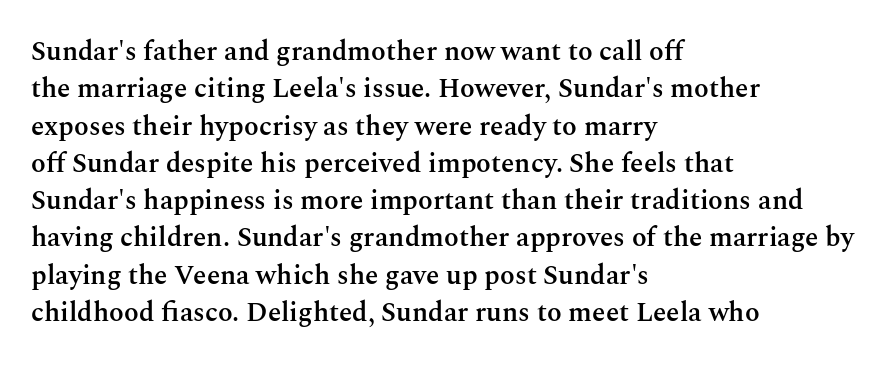
The image shows 27 px text type, upright; set left-aligned, normal line spacing (1.38x), normal letter spacing, not underlined.
